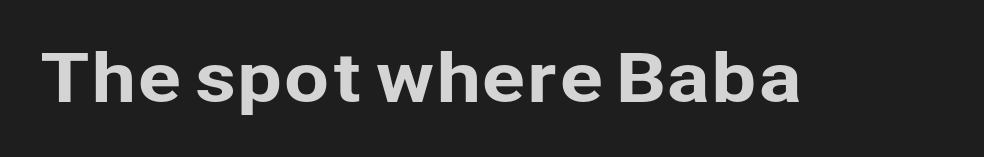
Q: Is the text italic (slanted)? A: No, it is upright.
Q: Is the typeface a serif or a sans-serif typeface? A: Sans-serif.
Q: Is the text underlined? A: No.
Q: Is the spacing between letters normal or unusually wide? A: Normal.
Q: Width (condensed, normal, or wide)? A: Normal.
Q: Stroke contrast? A: Low.
Q: x-height? A: Medium.
Q: Monospaced? A: No.
